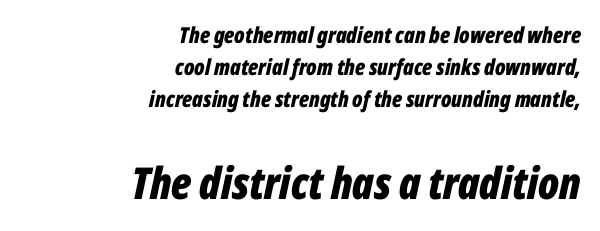
Q: Is the text bold? A: Yes.
Q: Is the text italic (slanted)? A: Yes, it leans right by about 12 degrees.
Q: Is the text underlined? A: No.
Q: How is the paragraph aligned? A: Right-aligned.
Q: Is the spacing between letters normal or unusually wide? A: Normal.
Q: Is the spacing between lines tight, normal or loose? A: Normal.
Q: Which block of text is set in a larger size, the first (top) or the second (bottom)? A: The second (bottom) one.
Q: Width (condensed, normal, or wide)? A: Condensed.
Q: Stroke contrast? A: Low.
Q: x-height? A: Medium.
Q: Monospaced? A: No.
